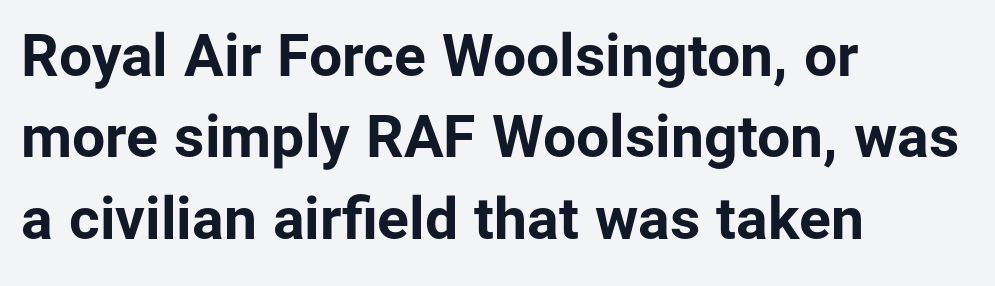
Q: Is the text bold? A: Yes.
Q: Is the text italic (slanted)? A: No, it is upright.
Q: Is the typeface a serif or a sans-serif typeface? A: Sans-serif.
Q: Is the text underlined? A: No.
Q: How is the paragraph aligned? A: Left-aligned.
Q: Is the spacing between letters normal or unusually wide? A: Normal.
Q: Is the spacing between lines tight, normal or loose? A: Normal.
Q: Width (condensed, normal, or wide)? A: Normal.
Q: Stroke contrast? A: Low.
Q: x-height? A: Medium.
Q: Monospaced? A: No.
